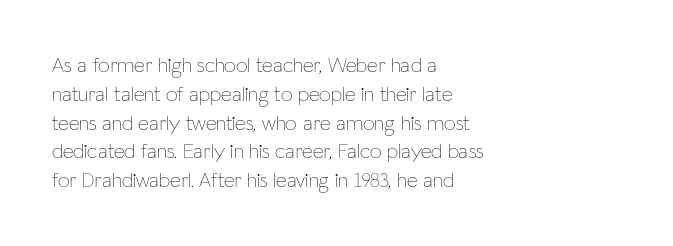
The image shows 21 px text type, upright; set left-aligned, normal line spacing (1.37x), normal letter spacing, not underlined.
